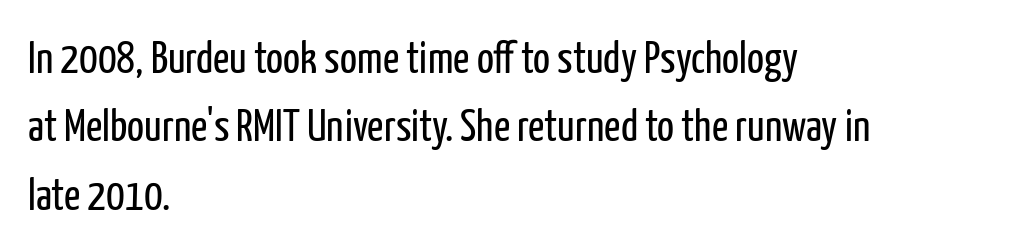
The image shows 45 px regular-weight, condensed sans-serif type, upright; set left-aligned, normal line spacing (1.52x), normal letter spacing, not underlined; low stroke contrast and a medium x-height.
